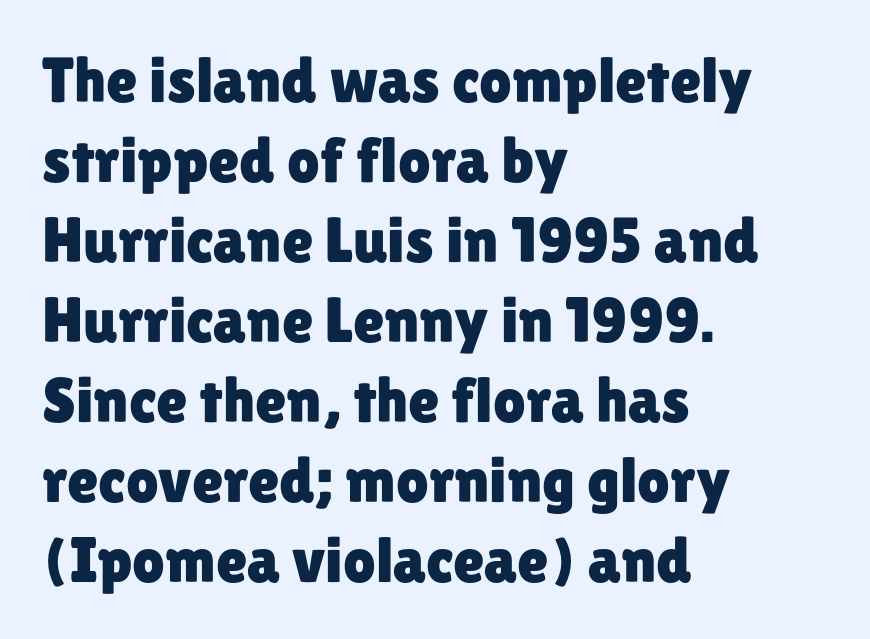
The type sits square on the baseline with zero lean. Stroke terminals: plain, sans-serif. Spacing verdict: proportional, widths tailored to each character. The line texture is even and compact thanks to regular tracking.
